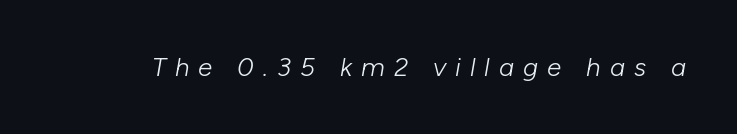
Q: Is the text bold? A: No.
Q: Is the text italic (slanted)? A: Yes, it leans right by about 10 degrees.
Q: Is the text underlined? A: No.
Q: Is the spacing between letters normal or unusually wide? A: Unusually wide.
